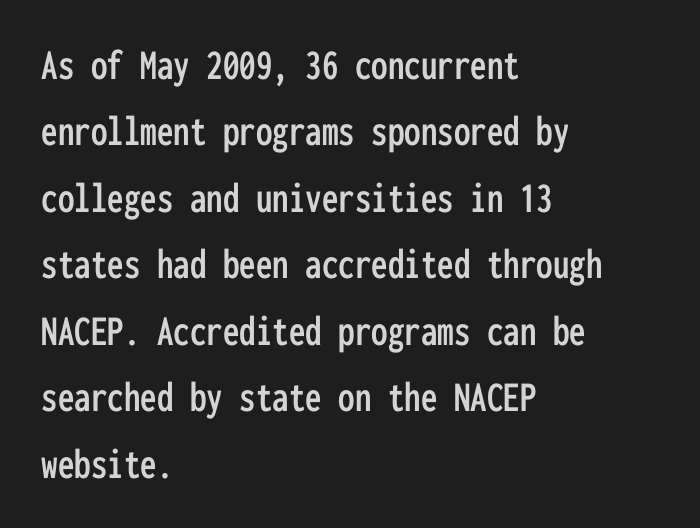
{"serif": "no", "italic": "no", "width": "condensed", "stroke_contrast": "low", "x_height": "medium", "monospaced": "yes", "underline": "no", "align": "left", "line_spacing": "normal", "line_spacing_ratio": 1.51, "letter_spacing": "normal", "letter_spacing_em": 0.0, "glyph_px": 44}
